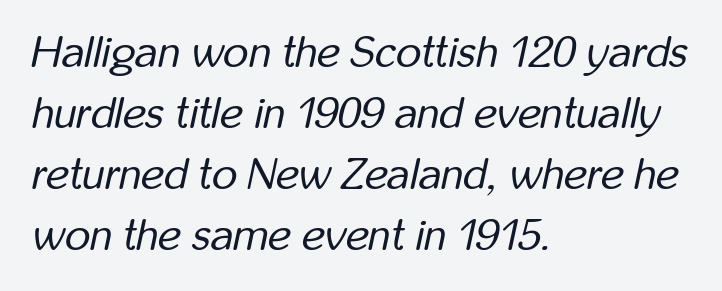
Q: Is the text bold? A: No.
Q: Is the text italic (slanted)? A: Yes, it leans right by about 12 degrees.
Q: Is the text underlined? A: No.
Q: How is the paragraph aligned? A: Left-aligned.
Q: Is the spacing between letters normal or unusually wide? A: Normal.
Q: Is the spacing between lines tight, normal or loose? A: Normal.
Q: Width (condensed, normal, or wide)? A: Condensed.
Q: Stroke contrast? A: Low.
Q: x-height? A: Medium.
Q: Monospaced? A: No.
